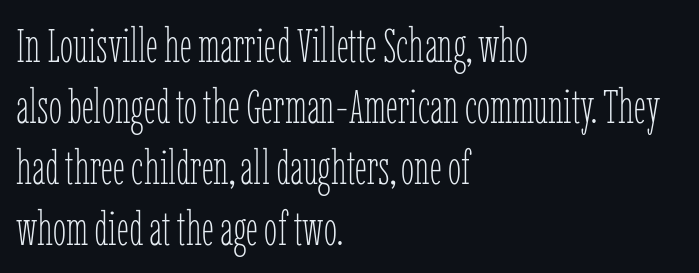
Q: Is the text bold? A: No.
Q: Is the text italic (slanted)? A: No, it is upright.
Q: Is the text underlined? A: No.
Q: How is the paragraph aligned? A: Left-aligned.
Q: Is the spacing between letters normal or unusually wide? A: Normal.
Q: Is the spacing between lines tight, normal or loose? A: Normal.
Q: Width (condensed, normal, or wide)? A: Condensed.
Q: Stroke contrast? A: Low.
Q: x-height? A: Medium.
Q: Monospaced? A: No.
